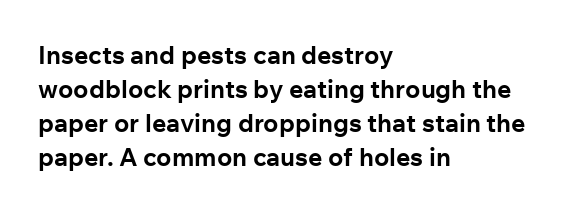
Just letters on the line, the space beneath them empty. No italicization has been applied; the sample stays upright. The rows are spaced the way most documents space them. The glyphs have the mass of a bold cut. Look at the tracking — it's just the regular setting, nothing added. Each line starts at the same left margin while the right side varies.
